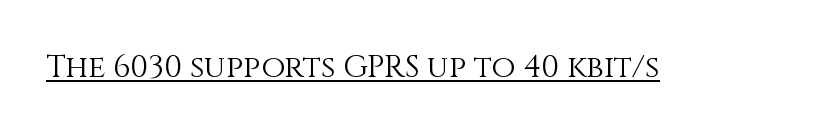
The image shows 31 px light type, upright; set normal letter spacing, underlined; medium stroke contrast and a large x-height.
